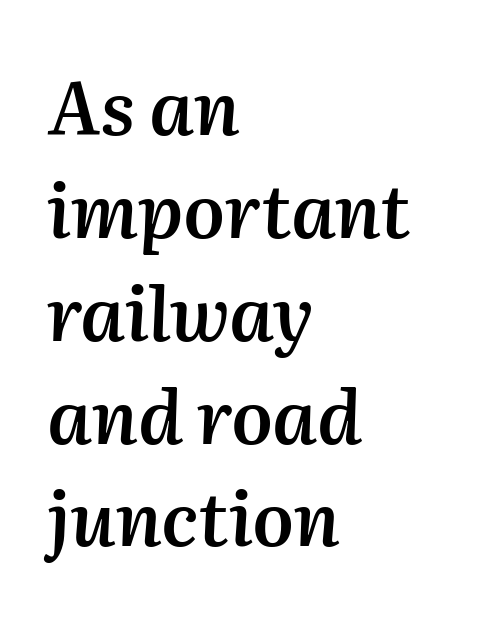
The image shows 74 px semibold type, italic (leaning right); set left-aligned, normal line spacing (1.39x), normal letter spacing, not underlined; medium stroke contrast and a medium x-height.
